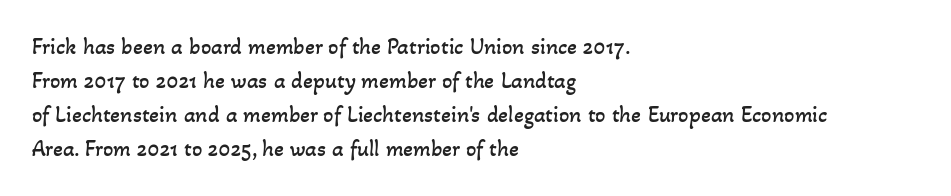
Short note: letters normally spaced. The glyphs are unaccompanied by any horizontal stroke below them. Horizontal bands of white between lines are of average thickness. Where is the straight margin? On the left.
